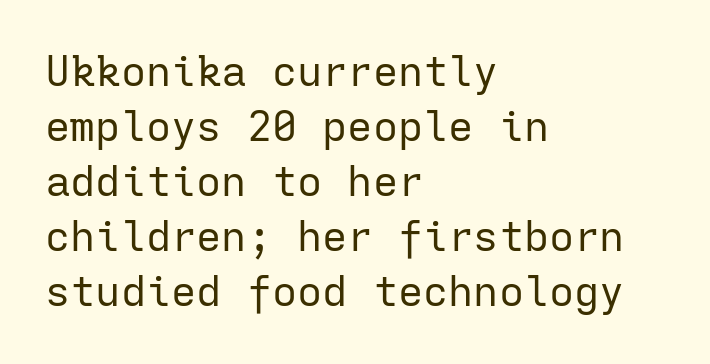
The image shows 42 px regular-weight sans-serif type, upright, monospaced; set left-aligned, normal line spacing (1.31x), normal letter spacing, not underlined; low stroke contrast and a medium x-height.
